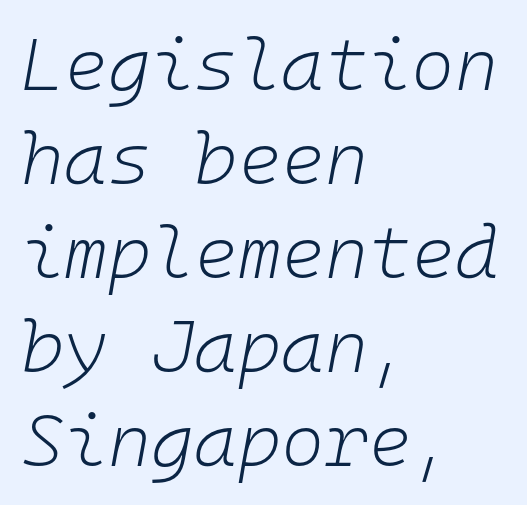
Compared with a typical body face, this is equally light or lighter still. Is there much room between lines? A standard amount, neither cramped nor airy. Short note: letters normally spaced. Any mark beneath the type? The region is blank.
